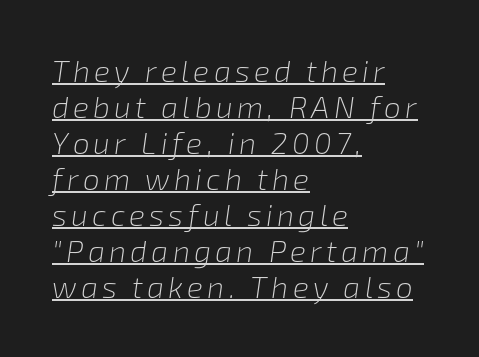
{"italic": "yes", "lean": "right", "slant_degrees": 8, "bold": "no", "weight": "light", "width": "normal", "stroke_contrast": "low", "x_height": "medium", "monospaced": "no", "underline": "yes", "align": "left", "line_spacing_ratio": 1.2, "glyph_px": 30}
